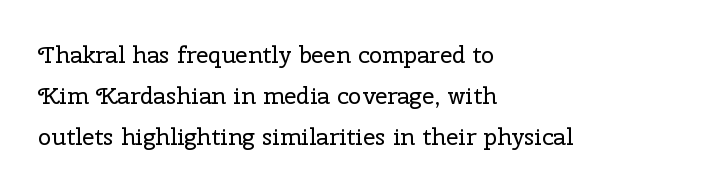
The typeface has the unassuming heft of standard copy or less. The type sits square on the baseline with zero lean. These lines keep a tight, regular rhythm from letter to letter. A clean baseline with only descenders dipping below it.
